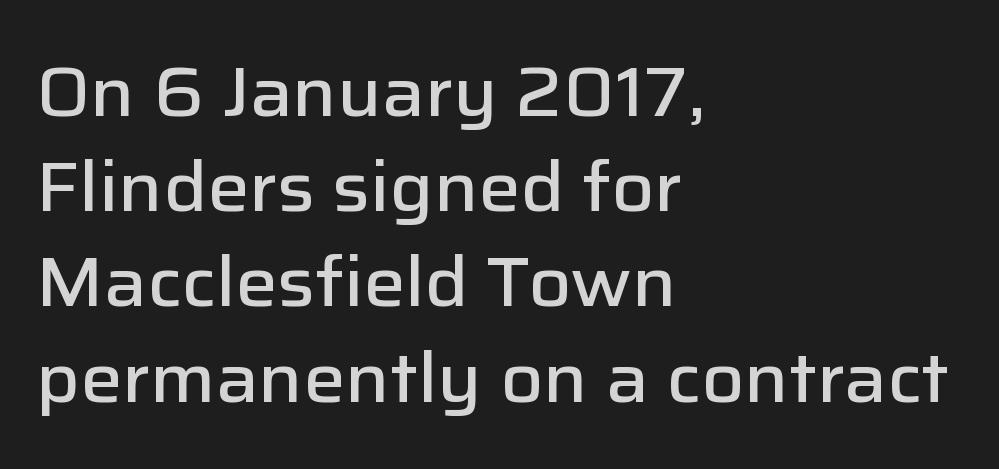
Typographic density is moderately raised because the face is semibold. The passage shown stacks its lines at a standard gap. Descenders are the only things crossing below the line. This sample has the flowing, uneven cadence of proportional lettering.
